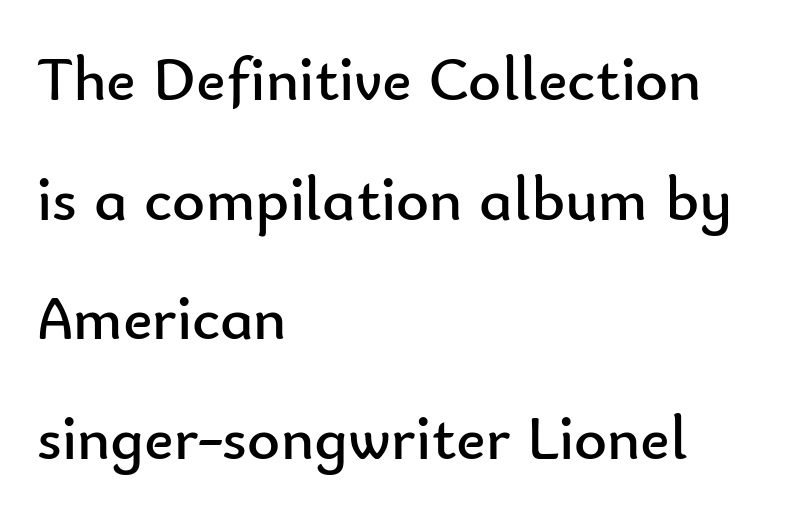
Note the varied advance widths — an 'i' is clearly narrower than an 'm'. Plain, unruled lines of type. Caption: multi-line text, flush left, ragged right. This sample uses plain, unmodified letter spacing. Designer's note — italics off, roman on. This is sans-serif lettering, the kind often seen on screens and signage.
